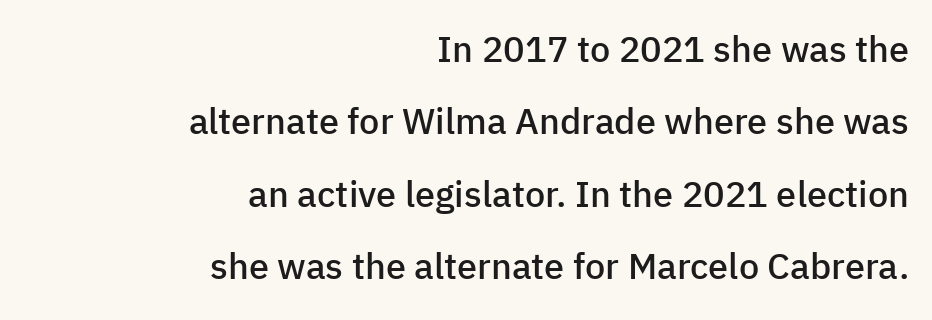
{"serif": "no", "italic": "no", "bold": "semi", "weight": "semibold", "width": "normal", "stroke_contrast": "low", "x_height": "medium", "monospaced": "no", "underline": "no", "align": "right", "line_spacing": "loose", "line_spacing_ratio": 2.01, "letter_spacing": "normal", "letter_spacing_em": 0.0, "glyph_px": 36}
